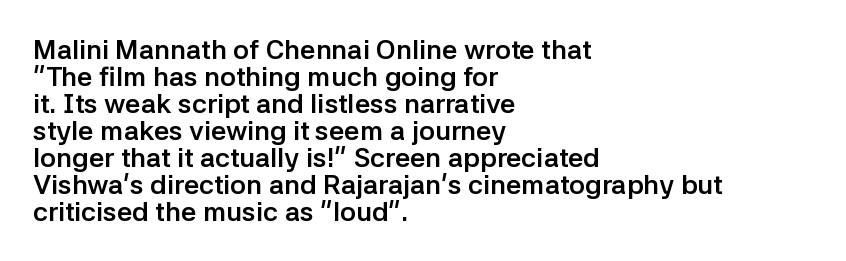
The image shows 27 px bold type, upright; set left-aligned, tight line spacing (1.0x), normal letter spacing, not underlined.
